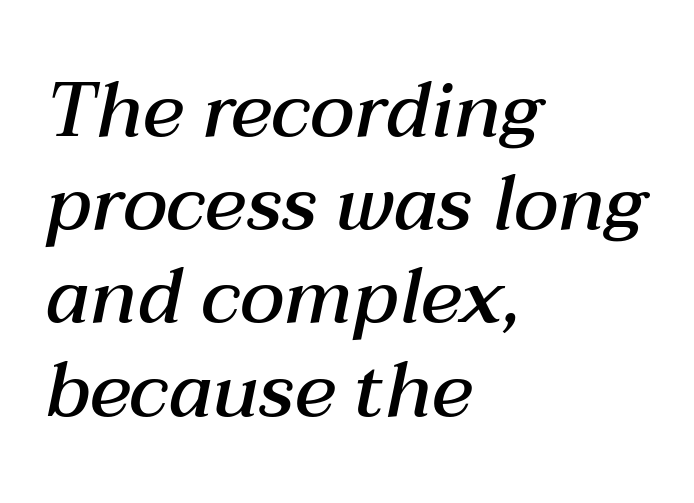
Glyph-to-glyph distance matches everyday printed text. Varying glyph widths throughout — classic text-font behaviour. Its strokes are somewhat broadened, the hallmark of semibold type. The foot of each line stays bare and open. Alignment: flush left. Style check: oblique.
